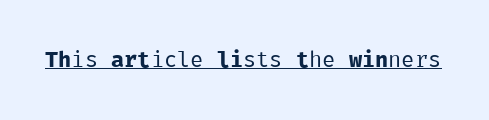
Q: Is the text bold? A: No.
Q: Is the text italic (slanted)? A: No, it is upright.
Q: Is the text underlined? A: Yes.
Q: Is the spacing between letters normal or unusually wide? A: Normal.
